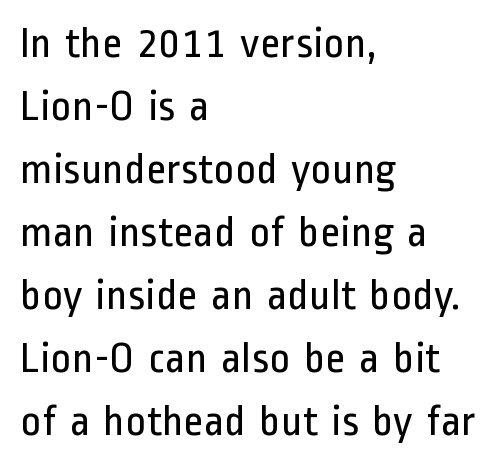
The image shows 44 px regular-weight, condensed sans-serif type, upright; set left-aligned, normal line spacing (1.43x), normal letter spacing, not underlined; low stroke contrast and a medium x-height.
